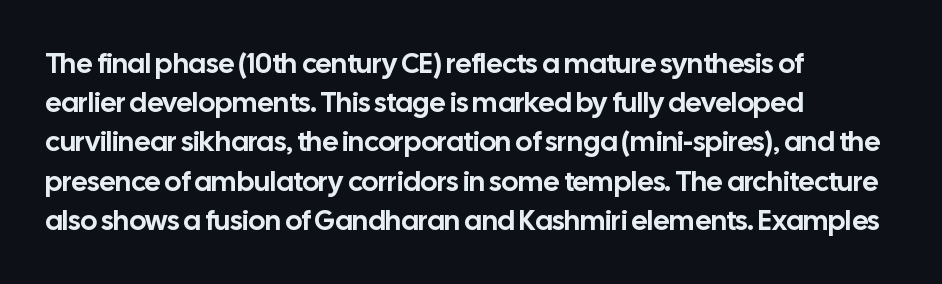
{"serif": "no", "italic": "no", "width": "normal", "stroke_contrast": "low", "x_height": "medium", "monospaced": "no", "underline": "no", "align": "left", "line_spacing": "normal", "line_spacing_ratio": 1.4, "letter_spacing": "normal", "letter_spacing_em": 0.0, "glyph_px": 28}
